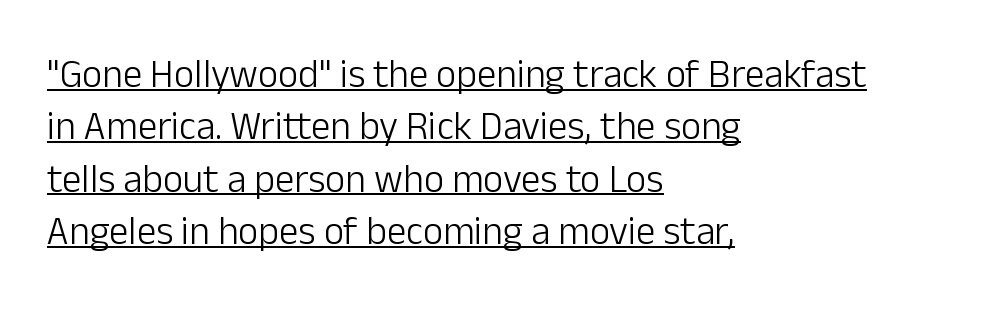
Underlined type. Line starts are locked; line ends wander. The type family on display is of the sans-serif kind. Upright lettering throughout.
